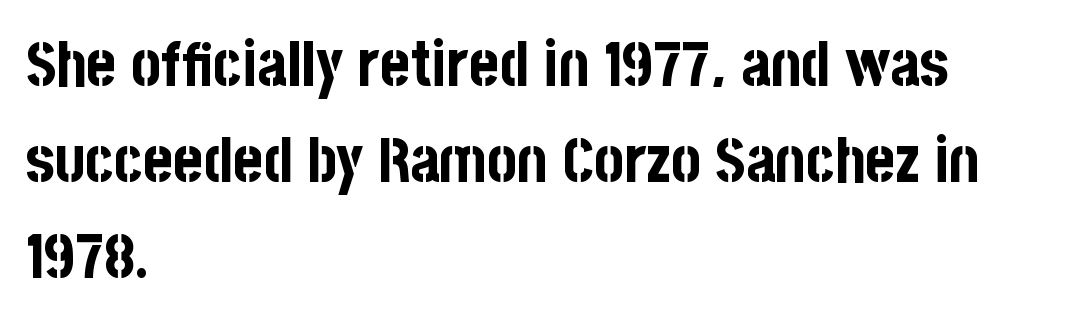
The image shows 63 px bold, condensed sans-serif type, upright; set left-aligned, normal line spacing (1.52x), normal letter spacing, not underlined; low stroke contrast and a large x-height.
